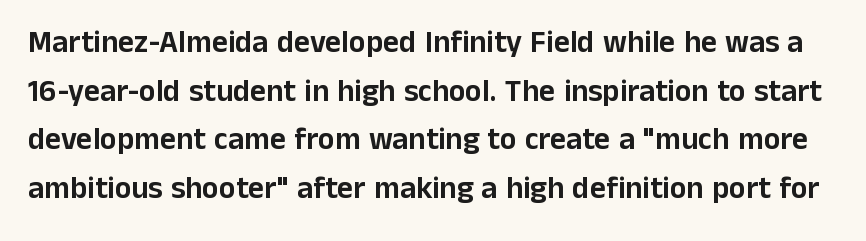
{"serif": "no", "italic": "no", "width": "normal", "stroke_contrast": "low", "x_height": "medium", "monospaced": "no", "underline": "no", "line_spacing": "normal", "line_spacing_ratio": 1.57, "letter_spacing": "normal", "letter_spacing_em": 0.0, "glyph_px": 31}
